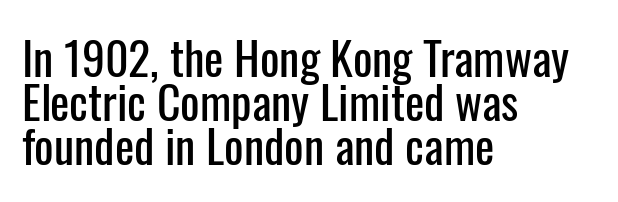
Q: Is the text italic (slanted)? A: No, it is upright.
Q: Is the typeface a serif or a sans-serif typeface? A: Sans-serif.
Q: Is the text underlined? A: No.
Q: How is the paragraph aligned? A: Left-aligned.
Q: Is the spacing between letters normal or unusually wide? A: Normal.
Q: Is the spacing between lines tight, normal or loose? A: Tight.
Q: Width (condensed, normal, or wide)? A: Condensed.
Q: Stroke contrast? A: Low.
Q: x-height? A: Medium.
Q: Monospaced? A: No.
